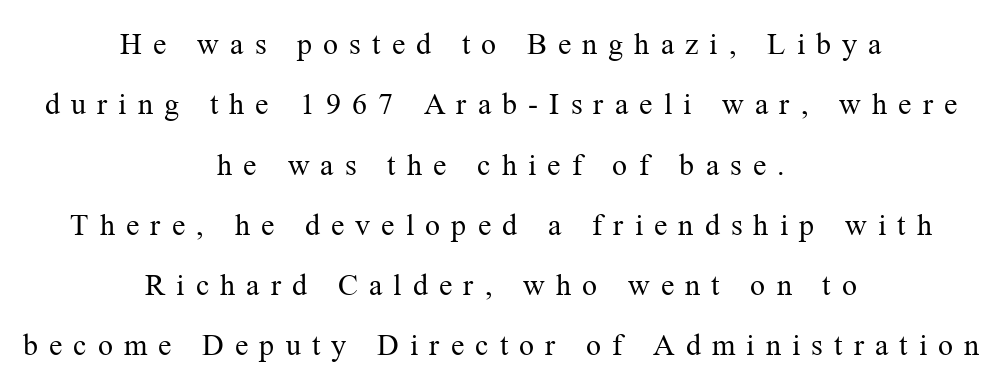
Which margin do the lines hug? Neither — every line sits in the middle. Unmarked baselines from the first word to the last. Short note: letters widely spaced. Small tapered or slab feet sit at the stroke ends, so this counts as serif. Stroke mass is kept to a normal reading level or below.
